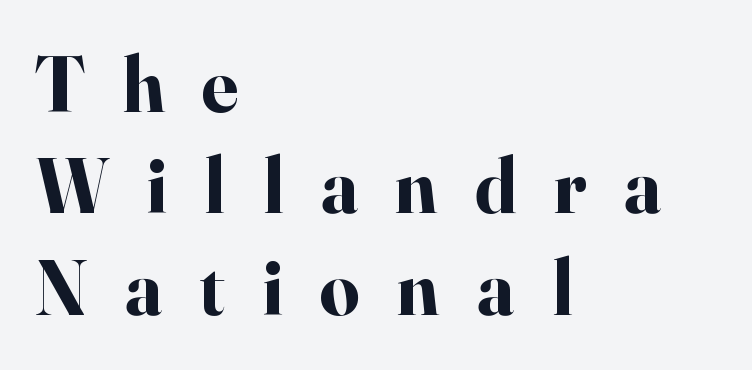
These lines are composed in type with serifs. Here the designer chose a conventional face with non-uniform glyph widths. If you measured baseline to baseline, you'd find a middling distance. Typesetter's note: full bold, strokes at maximum text heaviness.
